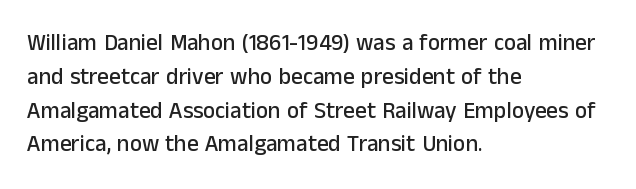
{"italic": "no", "underline": "no", "align": "left", "line_spacing": "normal", "line_spacing_ratio": 1.47, "letter_spacing": "normal", "letter_spacing_em": 0.0, "glyph_px": 23}
